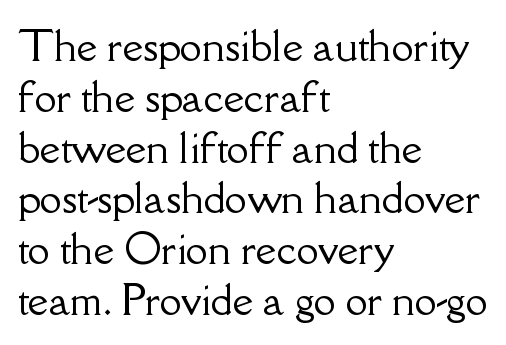
Q: Is the text italic (slanted)? A: No, it is upright.
Q: Is the typeface a serif or a sans-serif typeface? A: Serif.
Q: Is the text underlined? A: No.
Q: How is the paragraph aligned? A: Left-aligned.
Q: Is the spacing between letters normal or unusually wide? A: Normal.
Q: Is the spacing between lines tight, normal or loose? A: Normal.
Q: Width (condensed, normal, or wide)? A: Normal.
Q: Stroke contrast? A: Low.
Q: x-height? A: Small.
Q: Monospaced? A: No.
